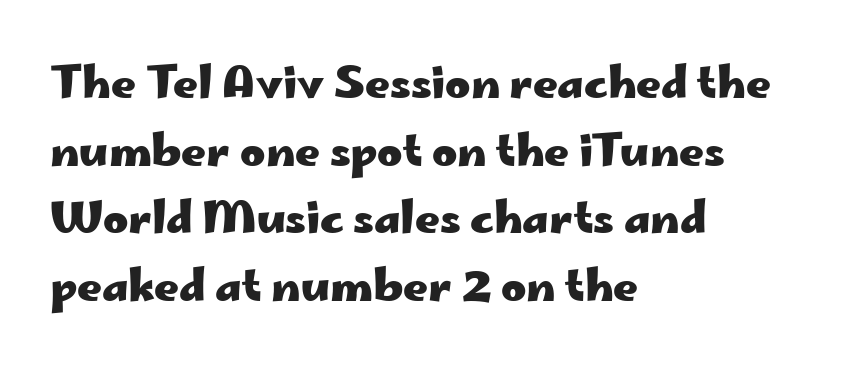
{"serif": "no", "italic": "no", "bold": "yes", "weight": "heavy", "width": "wide", "stroke_contrast": "low", "x_height": "small", "monospaced": "no", "underline": "no", "align": "left", "line_spacing": "normal", "line_spacing_ratio": 1.57, "letter_spacing": "normal", "letter_spacing_em": 0.0, "glyph_px": 43}
